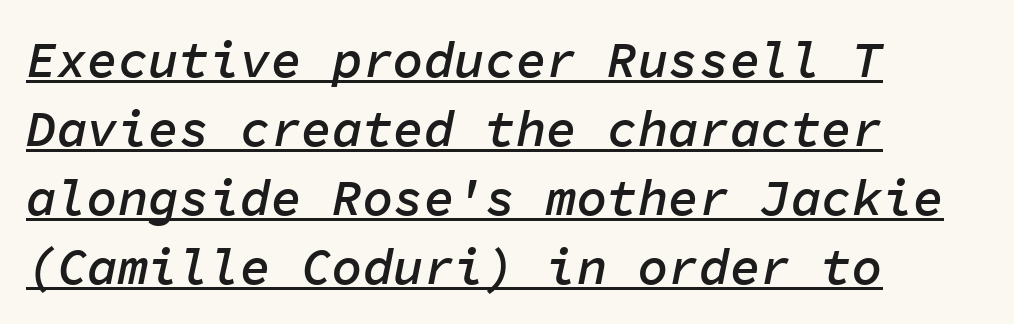
Every letter is mildly thick-stroked: semibold rather than bold. Here the designer chose a console-style face with uniform glyph widths. Horizontal alignment here is leftward, the default for most running prose. A typesetter would call this leading conventional body-copy spacing. The letters sit at their default tracking, neither squeezed nor spread.
